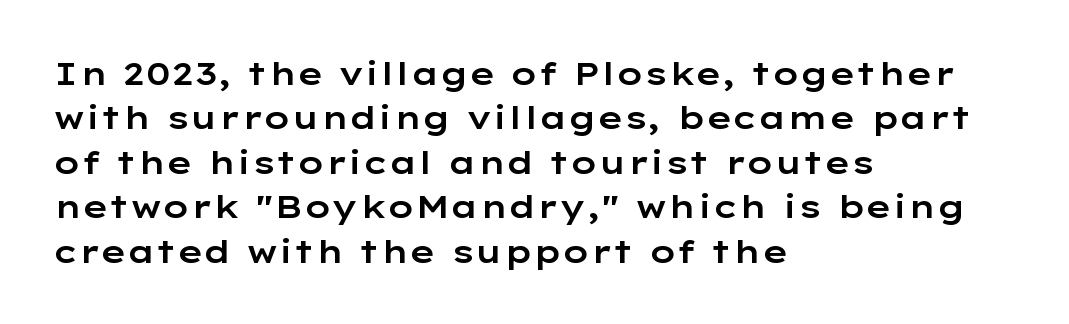
{"serif": "no", "italic": "no", "width": "wide", "stroke_contrast": "low", "x_height": "medium", "monospaced": "no", "underline": "no", "align": "left", "line_spacing": "normal", "line_spacing_ratio": 1.39, "letter_spacing": "normal", "letter_spacing_em": 0.0, "glyph_px": 32}
